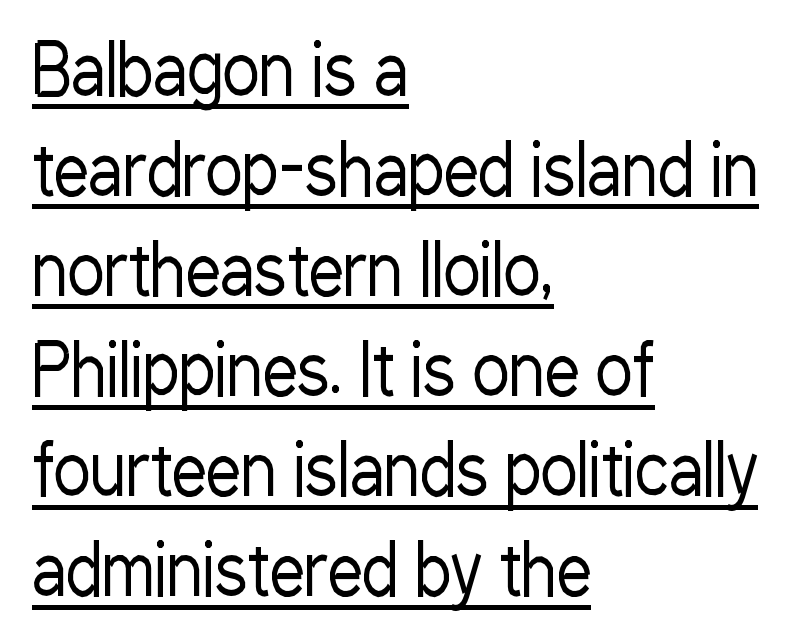
The image shows 70 px regular-weight, condensed sans-serif type, upright; set left-aligned, normal line spacing (1.43x), normal letter spacing, underlined; low stroke contrast and a medium x-height.
